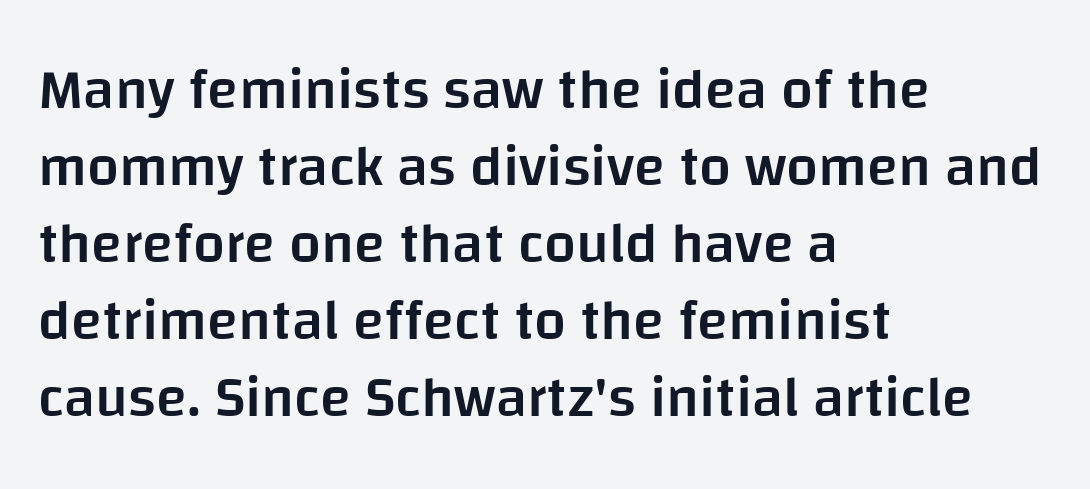
Q: Is the text bold? A: Semi-bold.
Q: Is the text italic (slanted)? A: No, it is upright.
Q: Is the typeface a serif or a sans-serif typeface? A: Sans-serif.
Q: Is the text underlined? A: No.
Q: How is the paragraph aligned? A: Left-aligned.
Q: Is the spacing between letters normal or unusually wide? A: Normal.
Q: Is the spacing between lines tight, normal or loose? A: Normal.
Q: Width (condensed, normal, or wide)? A: Normal.
Q: Stroke contrast? A: Low.
Q: x-height? A: Large.
Q: Monospaced? A: No.
